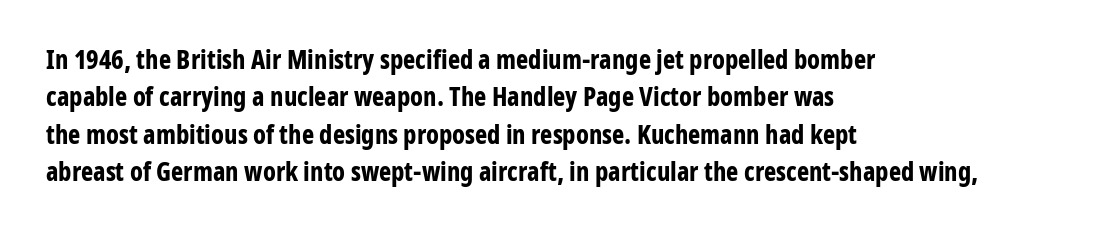
The image shows 26 px bold type, upright; set left-aligned, normal line spacing (1.44x), normal letter spacing, not underlined.
